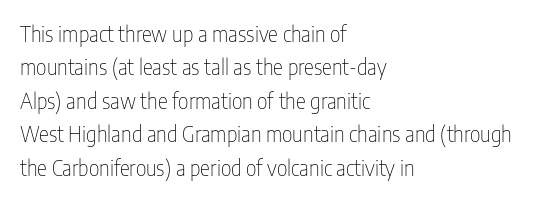
Q: Is the text bold? A: No.
Q: Is the text italic (slanted)? A: No, it is upright.
Q: Is the text underlined? A: No.
Q: How is the paragraph aligned? A: Left-aligned.
Q: Is the spacing between letters normal or unusually wide? A: Normal.
Q: Is the spacing between lines tight, normal or loose? A: Normal.
